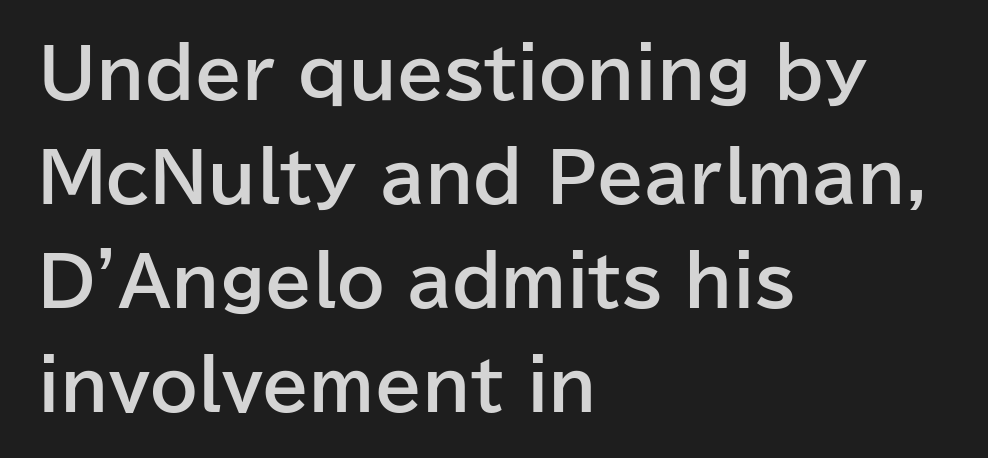
Nobody touched the tracking dial on this one. The line-height multiplier appears to be the usual default. These lines stack with their left ends in a neat column. I'd describe the lettering as bold — thick and assertive. Grotesque or geometric, the face here clearly has no serifs. When letters stand straight like this, we call the style roman or upright.
